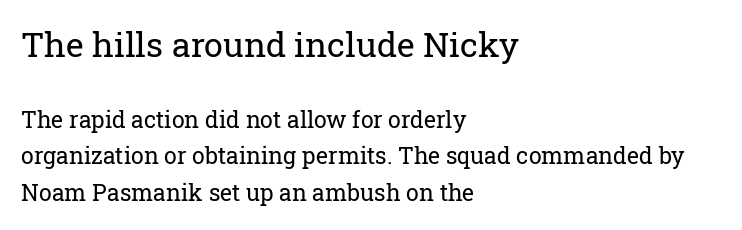
These lines are rendered in a variable-pitch font. Unbolded letterforms with no extra heft. The ragged edge is on the right, which tells us the setting is flush left. No extra tracking has been applied to these lines. The letters stand straight up with perfectly vertical stems.
